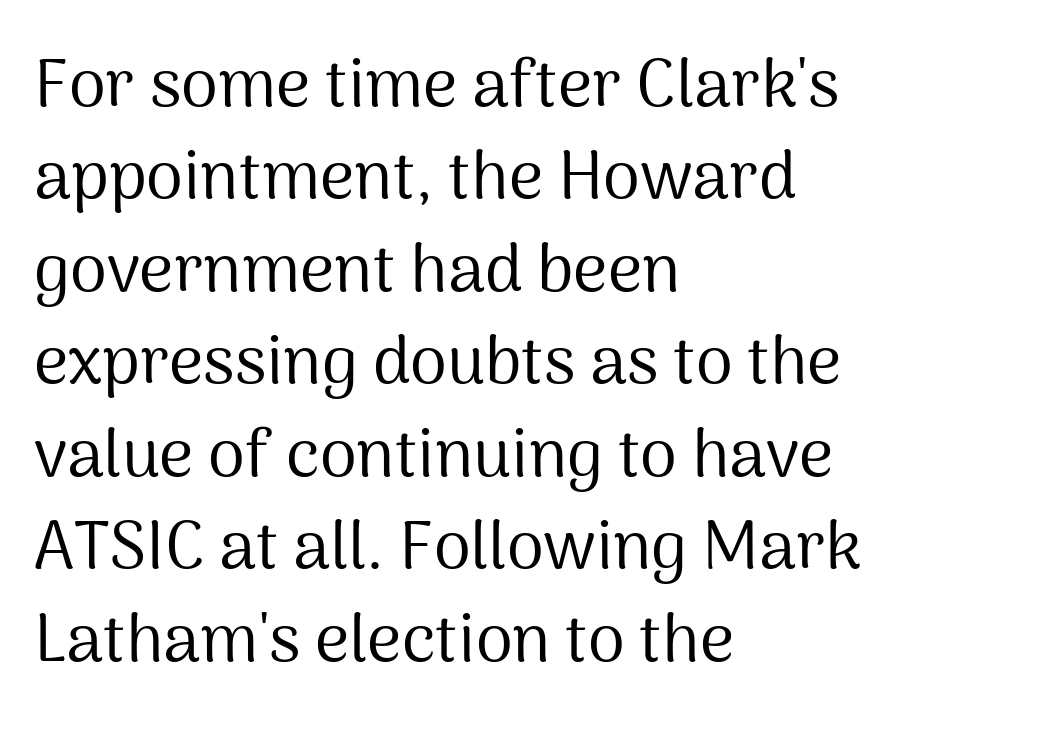
The leading is moderate, giving the passage an even texture. Each letter keeps its own natural width here, so spacing adapts to shape. The lettering holds an erect, upright posture throughout. Horizontally, the lines are justified to the leading edge only. Has an underline been added? It has not.
